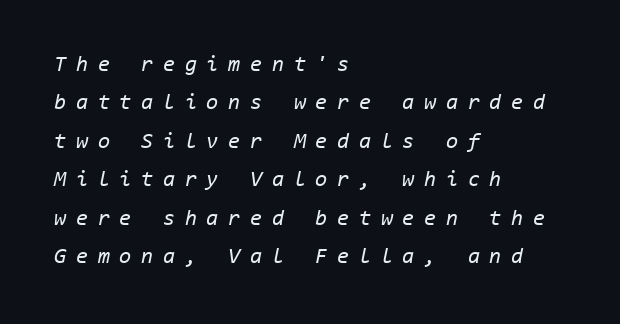
{"italic": "yes", "lean": "right", "slant_degrees": 11, "bold": "no", "underline": "no", "align": "left", "line_spacing_ratio": 1.75, "letter_spacing": "wide", "letter_spacing_em": 0.44, "glyph_px": 22}
